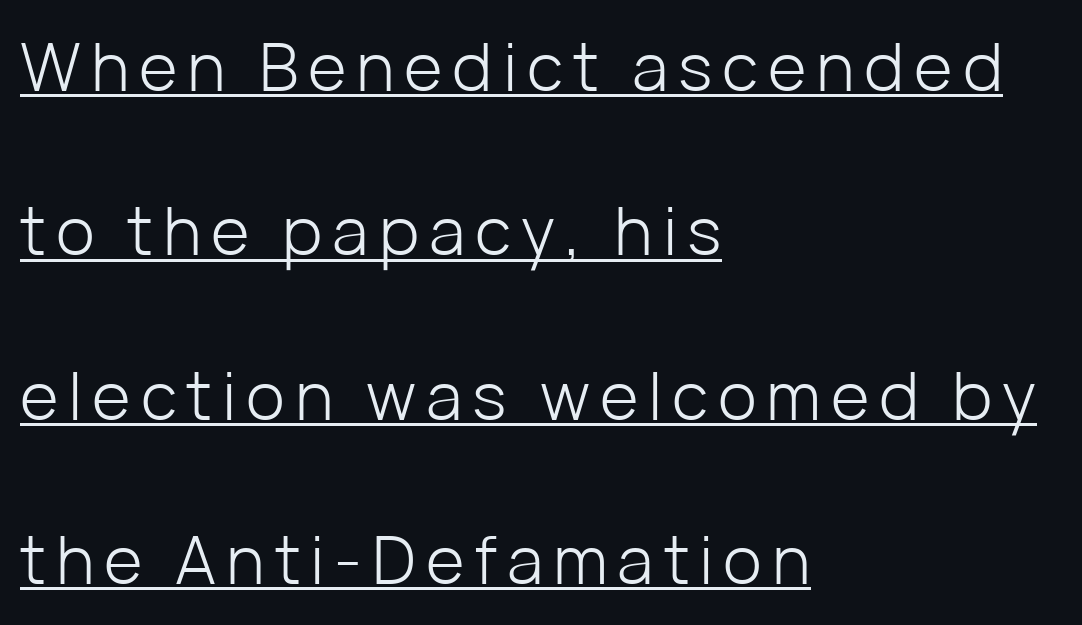
{"serif": "no", "italic": "no", "bold": "no", "weight": "light", "width": "normal", "stroke_contrast": "low", "x_height": "medium", "monospaced": "no", "underline": "yes", "align": "left", "line_spacing": "loose", "line_spacing_ratio": 2.49, "glyph_px": 66}
